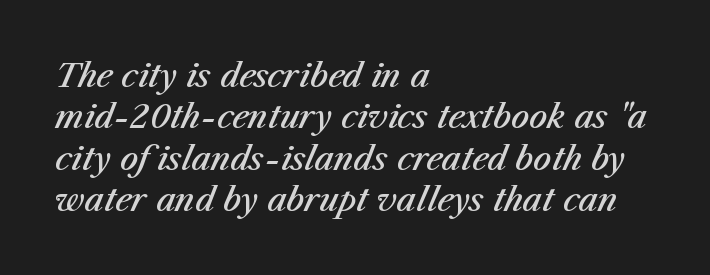
{"italic": "yes", "lean": "right", "slant_degrees": 23, "bold": "semi", "weight": "semibold", "width": "normal", "stroke_contrast": "medium", "x_height": "medium", "monospaced": "no", "underline": "no", "align": "left", "line_spacing": "normal", "line_spacing_ratio": 1.29, "letter_spacing": "normal", "letter_spacing_em": 0.0, "glyph_px": 32}
